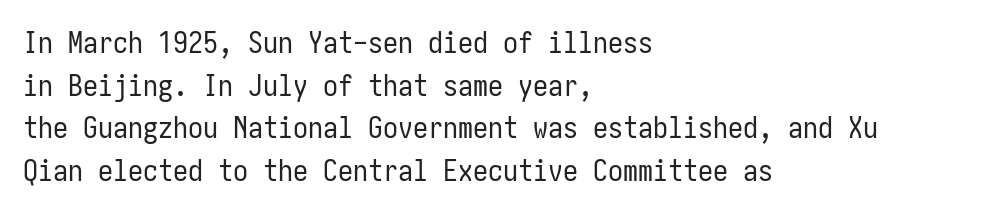
Q: Is the text bold? A: No.
Q: Is the text italic (slanted)? A: No, it is upright.
Q: Is the typeface a serif or a sans-serif typeface? A: Sans-serif.
Q: Is the text underlined? A: No.
Q: How is the paragraph aligned? A: Left-aligned.
Q: Is the spacing between letters normal or unusually wide? A: Normal.
Q: Is the spacing between lines tight, normal or loose? A: Normal.
Q: Width (condensed, normal, or wide)? A: Condensed.
Q: Stroke contrast? A: Low.
Q: x-height? A: Medium.
